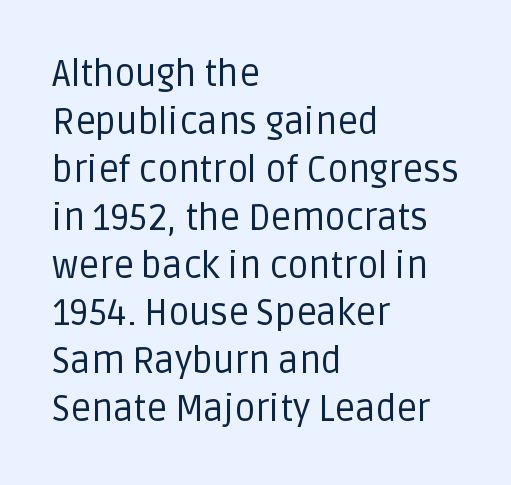
Caption: face not bold, strokes unweighted. This sample uses plain, unmodified letter spacing. The letters stand upright; this is a roman face. Spacing verdict: proportional, widths tailored to each character. The characters display no serif detailing; their extremities are plain.
